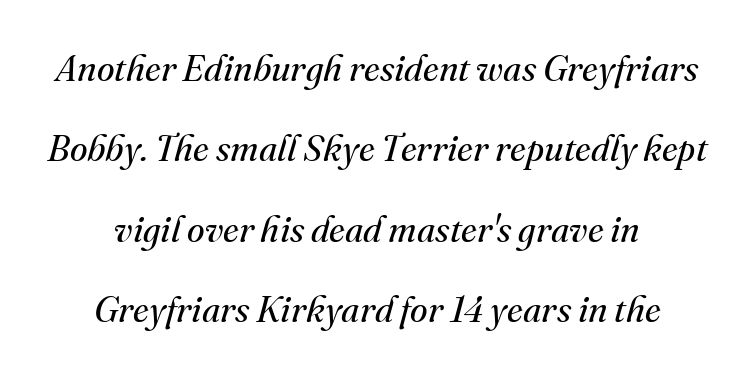
Q: Is the text bold? A: No.
Q: Is the text italic (slanted)? A: Yes, it leans right by about 16 degrees.
Q: Is the typeface a serif or a sans-serif typeface? A: Serif.
Q: Is the text underlined? A: No.
Q: How is the paragraph aligned? A: Centered.
Q: Is the spacing between letters normal or unusually wide? A: Normal.
Q: Is the spacing between lines tight, normal or loose? A: Loose.
Q: Width (condensed, normal, or wide)? A: Normal.
Q: Stroke contrast? A: Medium.
Q: x-height? A: Small.
Q: Monospaced? A: No.
